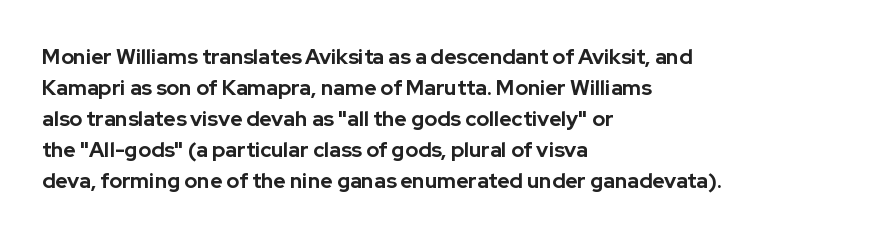
Q: Is the text bold? A: Yes.
Q: Is the text italic (slanted)? A: No, it is upright.
Q: Is the text underlined? A: No.
Q: How is the paragraph aligned? A: Left-aligned.
Q: Is the spacing between letters normal or unusually wide? A: Normal.
Q: Is the spacing between lines tight, normal or loose? A: Normal.
